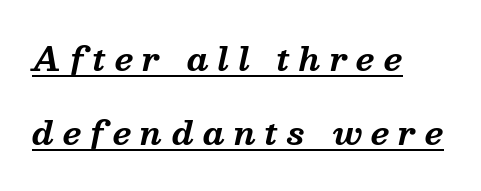
The passage shown is typeset with a serif family. Descenders here cross a horizontal rule under the line. The rendering uses a large line-height, opening up the rows. The passage shown is typed in a proportional face where columns would drift. Letter spacing: wide. Typesetter's note: full bold, strokes at maximum text heaviness.
